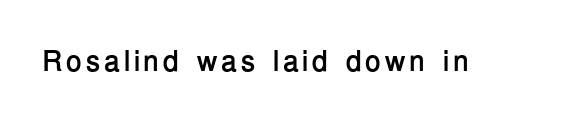
Examine the stroke ends and you'll find no serifs. The type sits square on the baseline with zero lean. Just letters on the line, the space beneath them empty. Think of a printed novel: that variable character pitch is what you see here. Heavy, bold letterforms.
